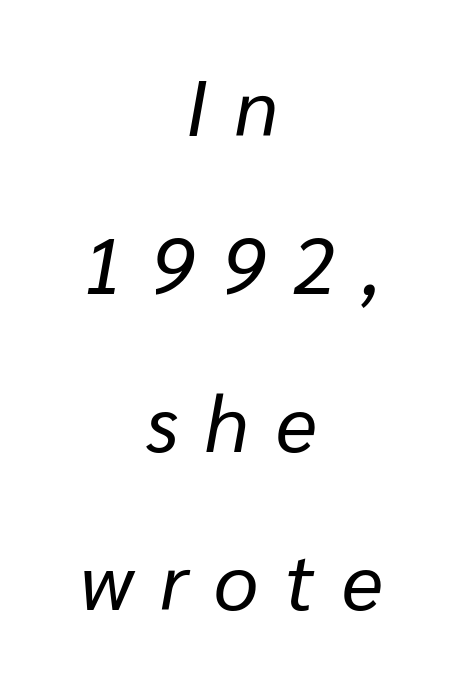
Q: Is the text bold? A: No.
Q: Is the text italic (slanted)? A: Yes, it leans right by about 10 degrees.
Q: Is the text underlined? A: No.
Q: How is the paragraph aligned? A: Centered.
Q: Is the spacing between letters normal or unusually wide? A: Unusually wide.
Q: Is the spacing between lines tight, normal or loose? A: Loose.
Q: Width (condensed, normal, or wide)? A: Normal.
Q: Stroke contrast? A: Low.
Q: x-height? A: Medium.
Q: Monospaced? A: No.
